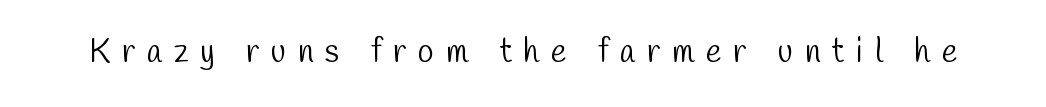
Q: Is the text bold? A: No.
Q: Is the typeface a serif or a sans-serif typeface? A: Sans-serif.
Q: Is the text underlined? A: No.
Q: Is the spacing between letters normal or unusually wide? A: Unusually wide.
Q: Width (condensed, normal, or wide)? A: Condensed.
Q: Stroke contrast? A: Low.
Q: x-height? A: Medium.
Q: Monospaced? A: No.
